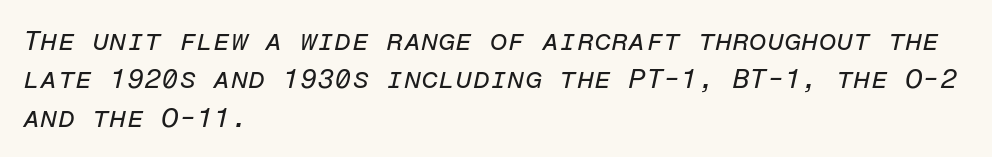
What's the leading like? Ordinary, nothing unusual. Weight: not bold — regular or lighter. Casual observation: everything's shoved over to the left. Is this a fixed-width face? Yes — each glyph sits in an identical cell. The axis of the letterforms is tilted away from vertical. No word sits above an underline.
